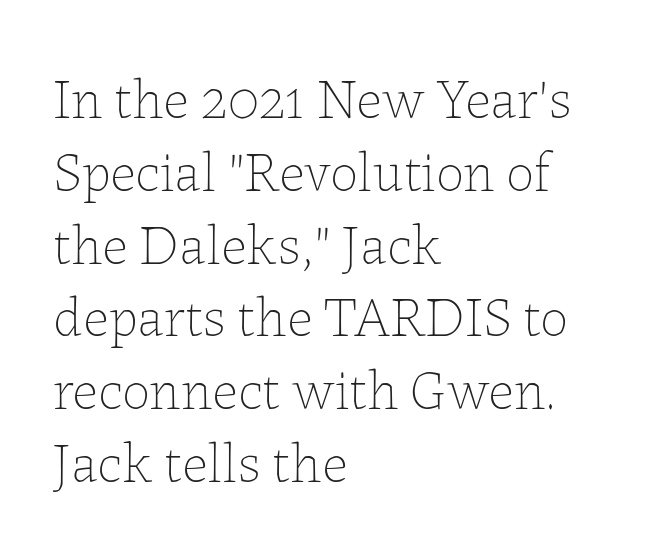
Q: Is the text bold? A: No.
Q: Is the text italic (slanted)? A: No, it is upright.
Q: Is the text underlined? A: No.
Q: How is the paragraph aligned? A: Left-aligned.
Q: Is the spacing between letters normal or unusually wide? A: Normal.
Q: Is the spacing between lines tight, normal or loose? A: Normal.
Q: Width (condensed, normal, or wide)? A: Normal.
Q: Stroke contrast? A: Low.
Q: x-height? A: Medium.
Q: Monospaced? A: No.
